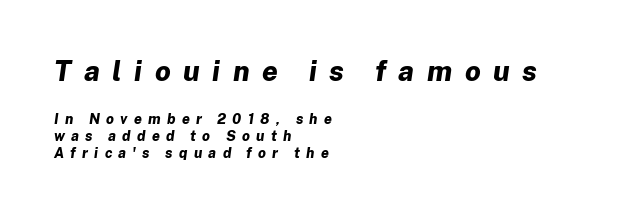
{"italic": "yes", "lean": "right", "slant_degrees": 8, "bold": "yes", "weight": "bold", "width": "normal", "stroke_contrast": "low", "x_height": "medium", "monospaced": "no", "underline": "no", "align": "left", "line_spacing_ratio": 1.21, "letter_spacing": "wide", "letter_spacing_em": 0.45, "larger_block": "first", "size_ratio": 2.0, "glyph_px": 28}
